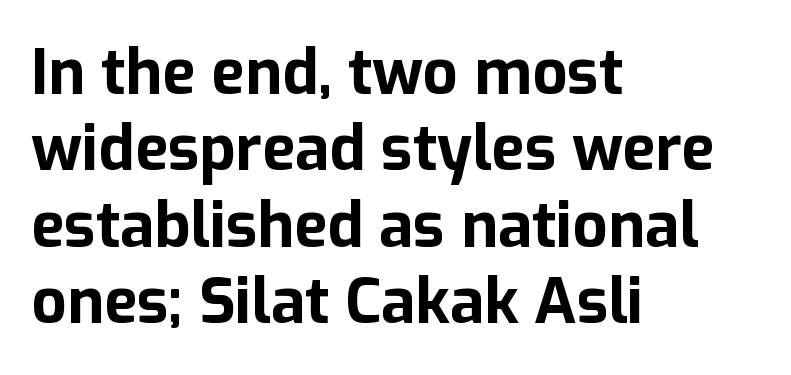
These lines are rendered in a variable-pitch font. Glance below the letters and you will spot only blank space. Is the block centered? No — it sits flush against the left margin. Summary of weight: heavy, a full bold.
